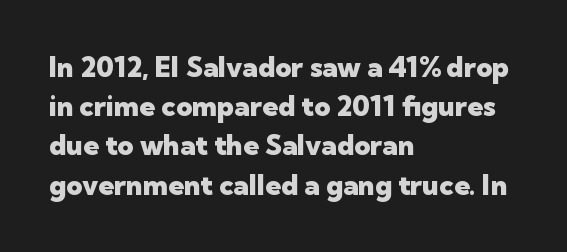
Q: Is the text bold? A: Yes.
Q: Is the text italic (slanted)? A: No, it is upright.
Q: Is the typeface a serif or a sans-serif typeface? A: Sans-serif.
Q: Is the text underlined? A: No.
Q: How is the paragraph aligned? A: Left-aligned.
Q: Is the spacing between letters normal or unusually wide? A: Normal.
Q: Is the spacing between lines tight, normal or loose? A: Normal.
Q: Width (condensed, normal, or wide)? A: Normal.
Q: Stroke contrast? A: Low.
Q: x-height? A: Medium.
Q: Monospaced? A: No.
